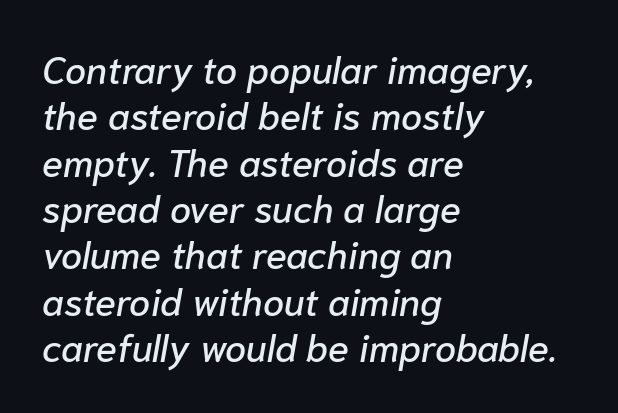
The image shows 38 px text type, italic (leaning right); set left-aligned, line spacing 1.22x, normal letter spacing, not underlined; low stroke contrast and a medium x-height.
